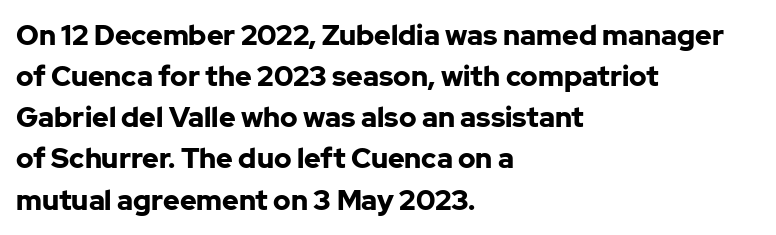
Serifs: no, the terminals of the letterforms are clean. Thick stems and heavy bowls — unmistakably bold. Italic? Not at all — the glyphs are vertical. Words appear dense and cohesive because spacing is normal. Underlining? Definitely not there.
